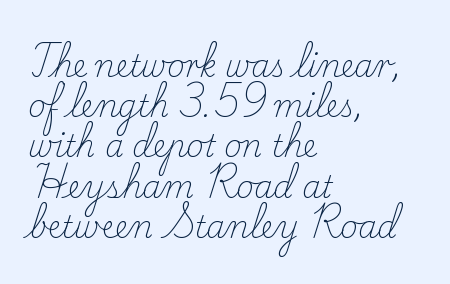
The image shows 30 px light serif type; set left-aligned, normal line spacing (1.34x), normal letter spacing, not underlined; low stroke contrast and a small x-height.
